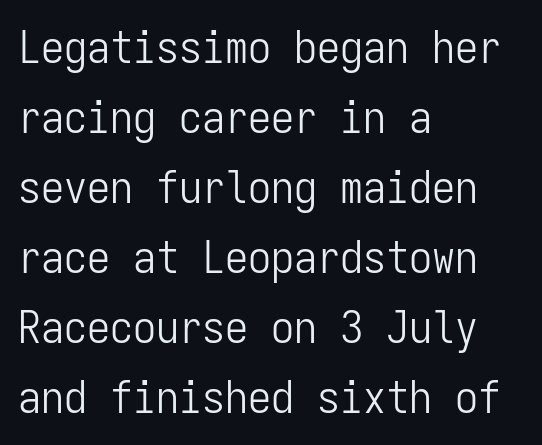
Q: Is the text bold? A: No.
Q: Is the text italic (slanted)? A: No, it is upright.
Q: Is the typeface a serif or a sans-serif typeface? A: Sans-serif.
Q: Is the text underlined? A: No.
Q: How is the paragraph aligned? A: Left-aligned.
Q: Is the spacing between letters normal or unusually wide? A: Normal.
Q: Is the spacing between lines tight, normal or loose? A: Normal.
Q: Width (condensed, normal, or wide)? A: Condensed.
Q: Stroke contrast? A: Low.
Q: x-height? A: Medium.
Q: Monospaced? A: Yes.
